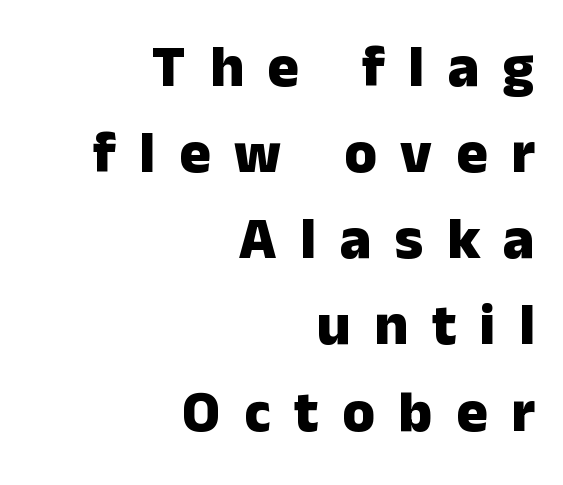
Q: Is the text bold? A: Yes.
Q: Is the text italic (slanted)? A: No, it is upright.
Q: Is the typeface a serif or a sans-serif typeface? A: Sans-serif.
Q: Is the text underlined? A: No.
Q: How is the paragraph aligned? A: Right-aligned.
Q: Is the spacing between letters normal or unusually wide? A: Unusually wide.
Q: Is the spacing between lines tight, normal or loose? A: Normal.
Q: Width (condensed, normal, or wide)? A: Normal.
Q: Stroke contrast? A: Low.
Q: x-height? A: Medium.
Q: Monospaced? A: No.
